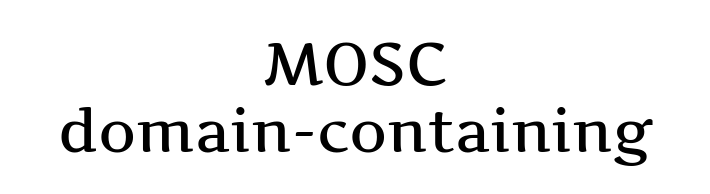
The image shows 59 px wide serif type, upright; set centered, tight line spacing (1.13x), normal letter spacing, not underlined; medium stroke contrast and a medium x-height.
